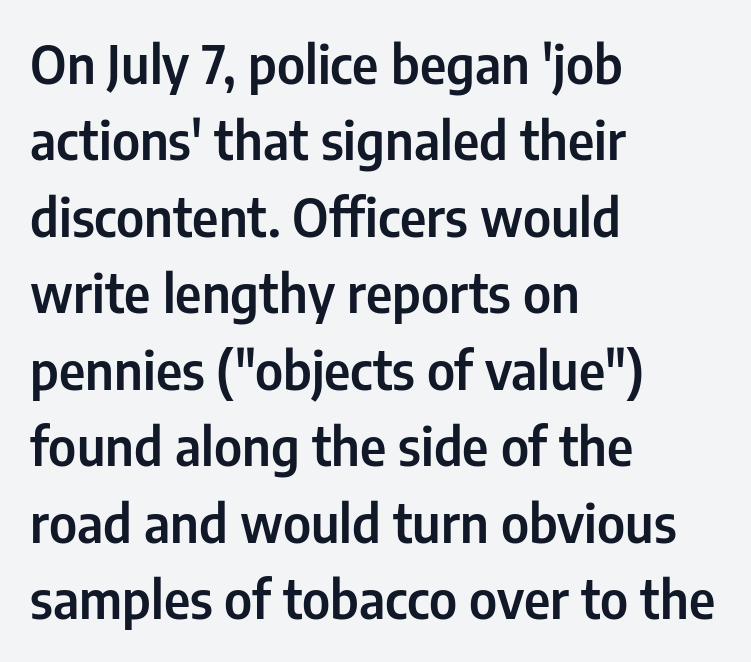
Caption: multi-line text, flush left, ragged right. Does the type have serifs? No, each stem ends abruptly. The letters advance in unequal steps, a hallmark of proportional type. The tracking reads as untouched default to a designer's eye. Ascenders rise straight up at ninety degrees.
